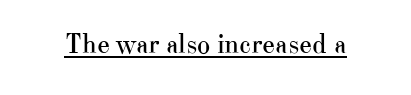
{"serif": "yes", "italic": "no", "bold": "no", "weight": "regular", "width": "normal", "stroke_contrast": "high", "x_height": "small", "monospaced": "no", "underline": "yes", "letter_spacing": "normal", "letter_spacing_em": 0.0, "glyph_px": 28}
